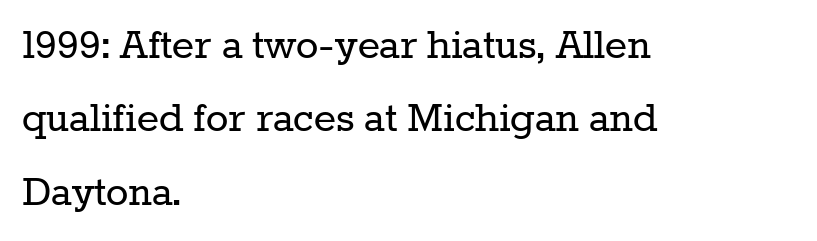
{"serif": "yes", "italic": "no", "bold": "no", "weight": "regular", "width": "normal", "stroke_contrast": "low", "x_height": "medium", "monospaced": "no", "underline": "no", "align": "left", "line_spacing": "normal", "line_spacing_ratio": 1.56, "letter_spacing": "normal", "letter_spacing_em": 0.0, "glyph_px": 47}
